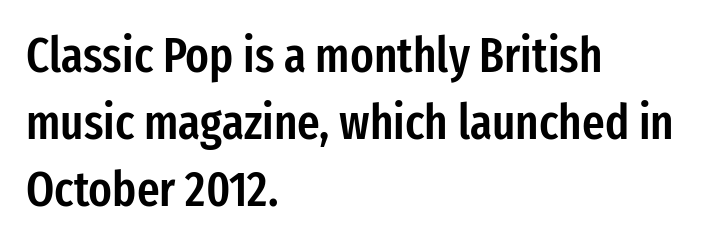
Layout note: lines flush left. A fair bit of extra ink — the face is semibold, not bold. Typographically, this falls in the sans-serif category. The lines sit at an ordinary, default distance from one another. There is no visible air inserted between adjacent glyphs. Nobody drew a line under any word here.
